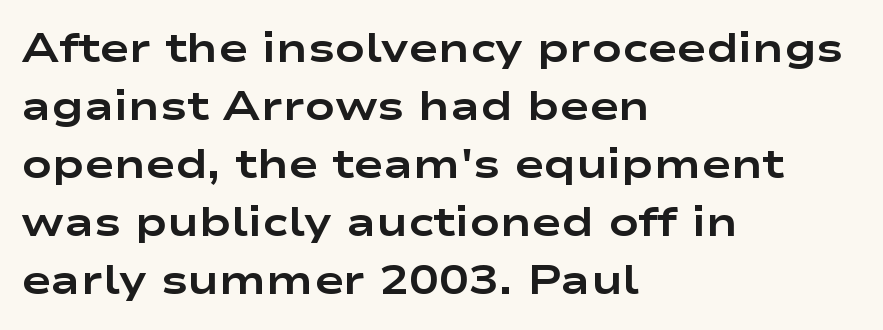
Rows of type keep a routine distance in the vertical direction. Students, note that the glyphs here touch the page at normal intervals. Bold? Absolutely — the strokes are thick and heavy. You can tell it's not italic because the verticals are truly vertical.
